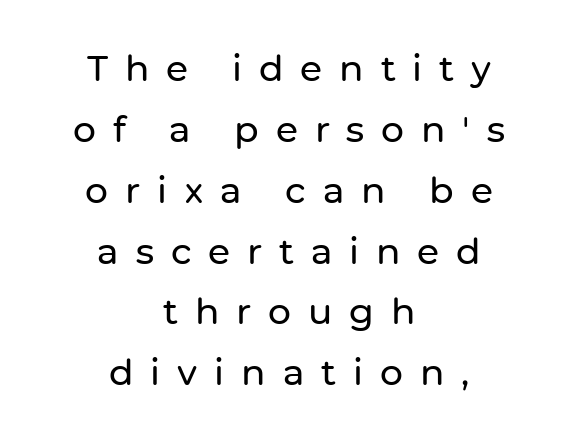
Anything drawn beneath the words? Only blank space. Unlike a traditional serif, this face leaves its strokes unadorned. No italicization has been applied; the sample stays upright. The compositor balanced each line on the midline.
